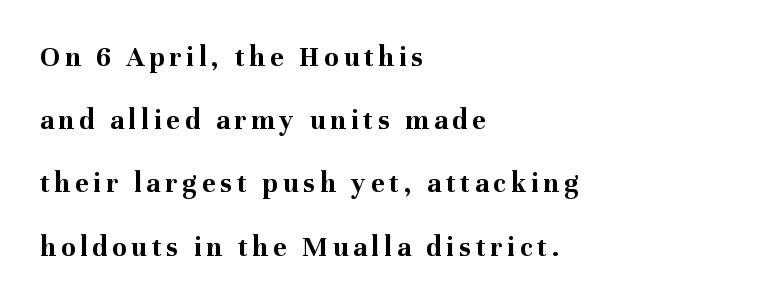
{"serif": "yes", "italic": "no", "bold": "yes", "weight": "bold", "width": "normal", "stroke_contrast": "medium", "x_height": "medium", "monospaced": "no", "underline": "no", "align": "left", "line_spacing": "loose", "line_spacing_ratio": 2.18, "glyph_px": 29}
